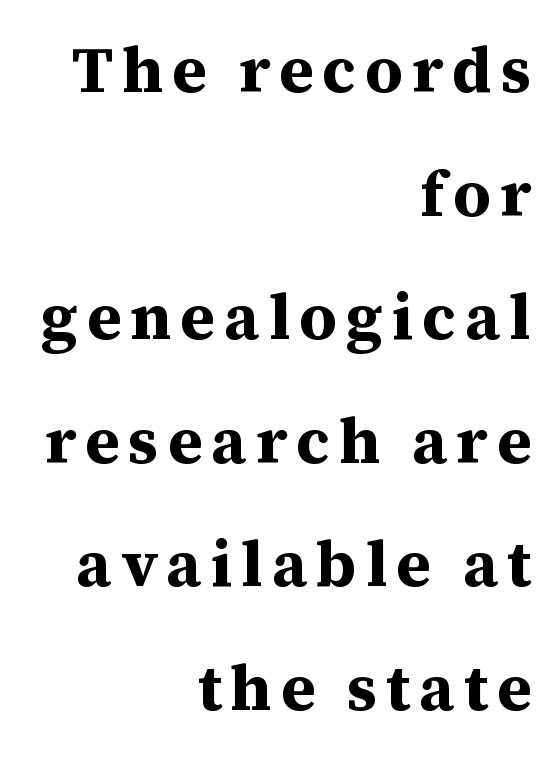
The image shows 64 px bold serif type, upright; set right-aligned, loose line spacing (1.93x), not underlined; medium stroke contrast and a medium x-height.
